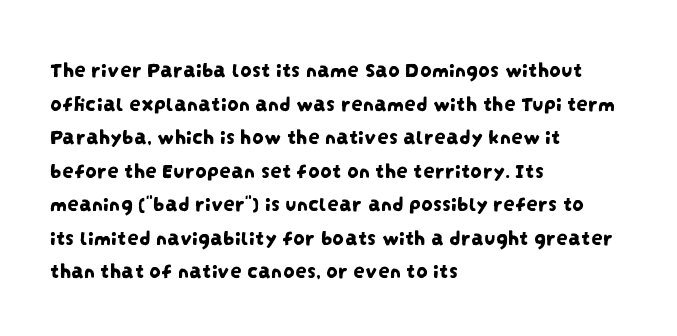
Look at the tracking — it's just the regular setting, nothing added. Any mark beneath the type? The region is blank. Does the copy run flush right? No — it runs flush left. One glance says typical: line gaps are just what's usual.
